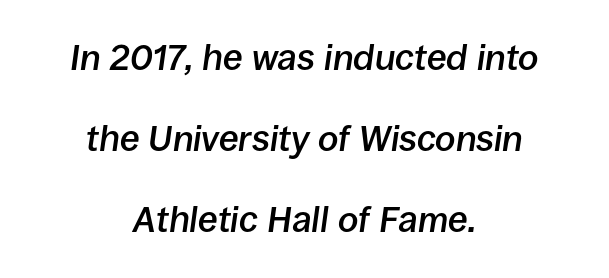
The image shows 36 px semibold type, italic (leaning right); set centered, loose line spacing (2.25x), normal letter spacing, not underlined; low stroke contrast and a large x-height.
